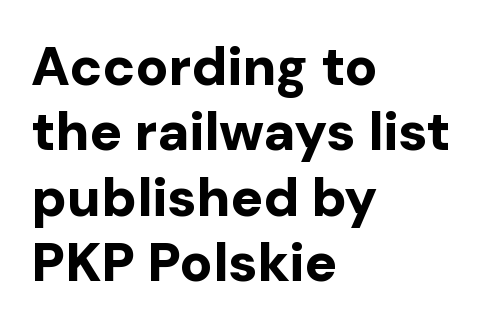
The image shows 54 px bold sans-serif type, upright; set left-aligned, line spacing 1.21x, normal letter spacing, not underlined; low stroke contrast and a medium x-height.
